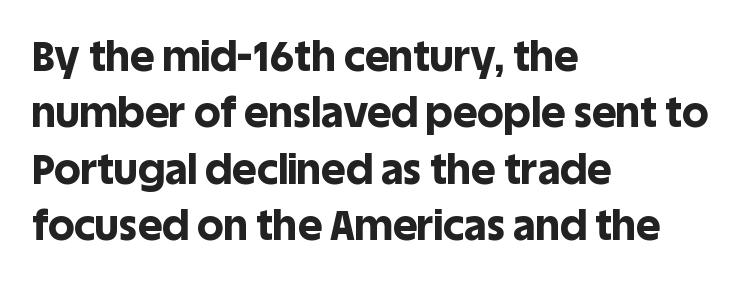
{"serif": "no", "italic": "no", "bold": "yes", "weight": "bold", "width": "normal", "x_height": "large", "monospaced": "no", "underline": "no", "align": "left", "line_spacing": "normal", "line_spacing_ratio": 1.34, "letter_spacing": "normal", "letter_spacing_em": 0.0, "glyph_px": 42}
